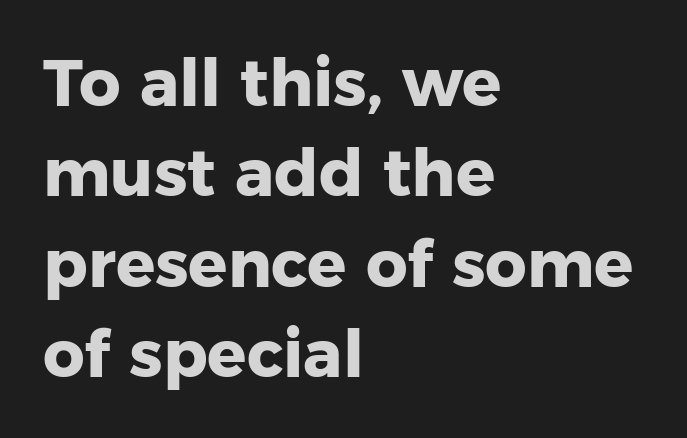
Is the type bold? Yes — the strokes are clearly thick and heavy. The specimen omits any rule beneath the text block's lines. Nope, not italic — everything's standing straight. Look at the tracking — it's just the regular setting, nothing added. A typesetter would call this proportional, since set widths differ per character. Casual observation: everything's shoved over to the left.
